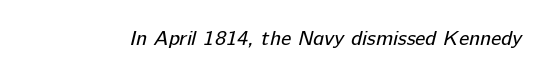
{"bold": "no", "underline": "no", "letter_spacing": "normal", "letter_spacing_em": 0.0, "glyph_px": 21}
